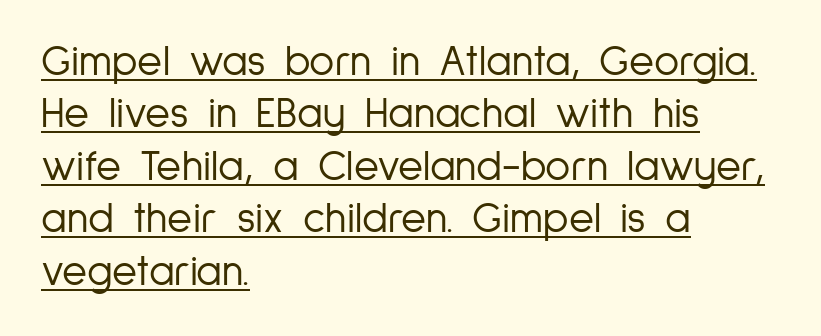
The font's upright variant was chosen for this text. If you drew a ruler down the left edge, every line would touch it. Proportional: the letters do not fall into vertical columns. Serifs: no, the terminals of the letterforms are clean. In terms of letterspacing, this is plain default setting.
